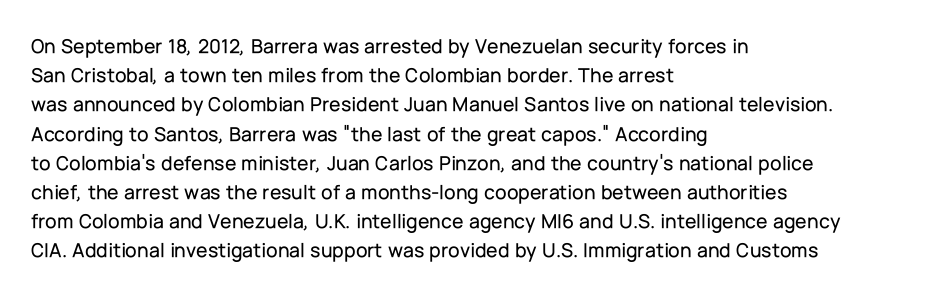
{"italic": "no", "underline": "no", "align": "left", "line_spacing": "normal", "line_spacing_ratio": 1.39, "letter_spacing": "normal", "letter_spacing_em": 0.0, "glyph_px": 21}
